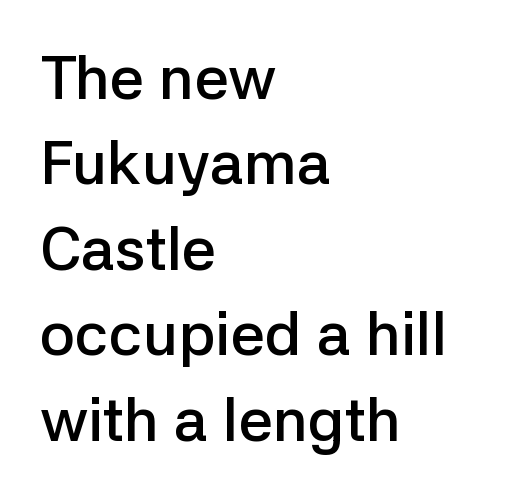
The image shows 61 px semibold sans-serif type, upright; set left-aligned, normal line spacing (1.4x), normal letter spacing, not underlined; low stroke contrast and a medium x-height.
